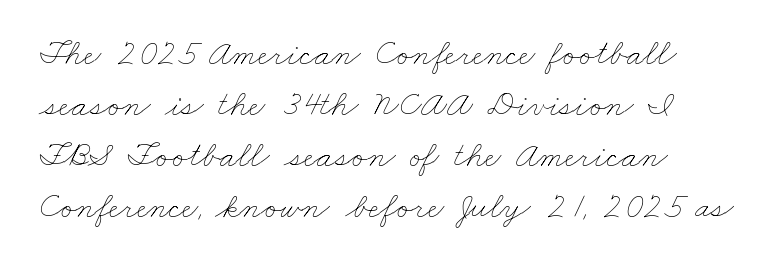
The passage shown is not underscored anywhere. If you measured baseline to baseline, you'd find a middling distance. Is the letter spacing exaggerated? No — it looks like the ordinary default. The rendering uses natural spacing where letterforms have individual widths. Teacher's note: observe the even left margin — that is flush-left alignment.
